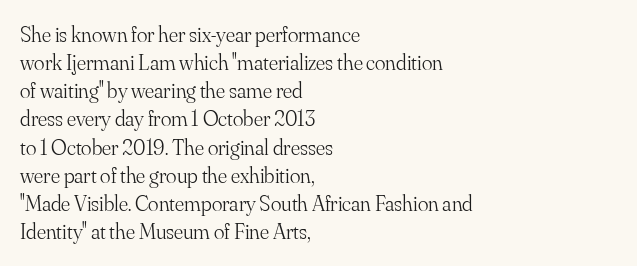
{"italic": "no", "bold": "no", "underline": "no", "align": "left", "line_spacing": "normal", "line_spacing_ratio": 1.28, "letter_spacing": "normal", "letter_spacing_em": 0.0, "glyph_px": 22}
